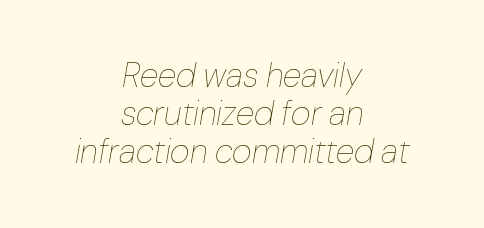
Here the glyphs are tracked normally, forming tight word shapes. Stem width sits at or under what a default text font uses. The baseline area is clear. How would I describe the line gaps? Narrow and economical. These lines were composed using italics.
